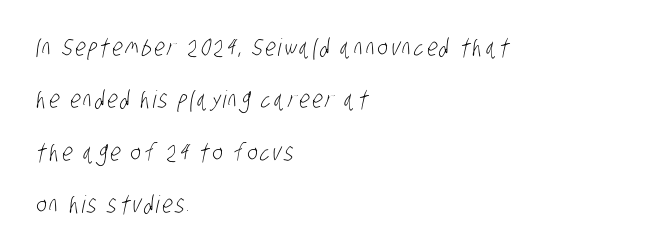
{"bold": "no", "underline": "no", "align": "left", "line_spacing": "loose", "line_spacing_ratio": 2.18, "glyph_px": 24}
